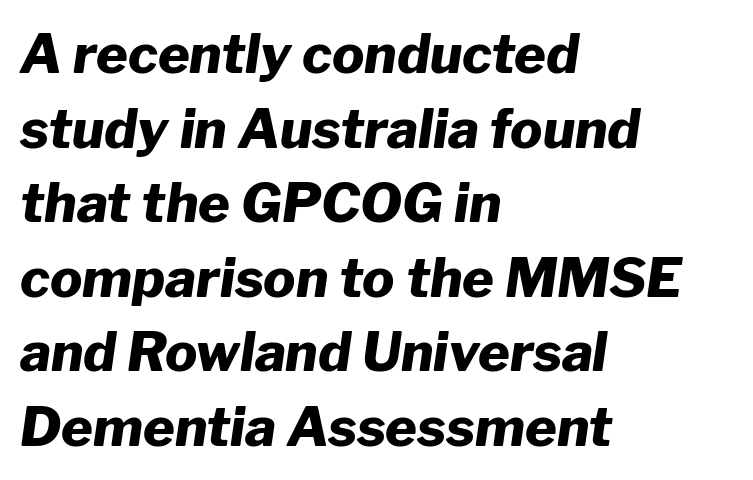
Q: Is the text bold? A: Yes.
Q: Is the text italic (slanted)? A: Yes, it leans right by about 8 degrees.
Q: Is the text underlined? A: No.
Q: How is the paragraph aligned? A: Left-aligned.
Q: Is the spacing between letters normal or unusually wide? A: Normal.
Q: Is the spacing between lines tight, normal or loose? A: Normal.
Q: Width (condensed, normal, or wide)? A: Normal.
Q: Stroke contrast? A: Low.
Q: x-height? A: Medium.
Q: Monospaced? A: No.
